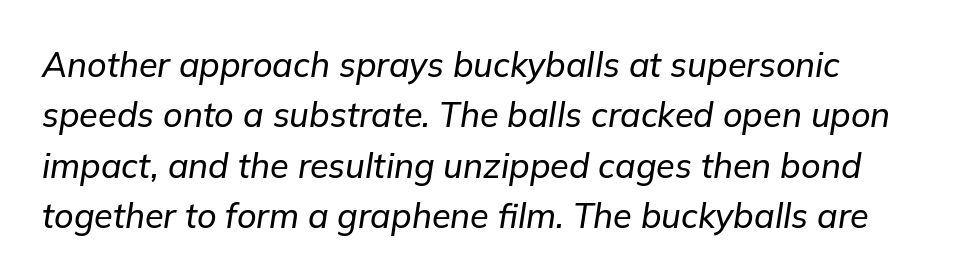
Q: Is the text italic (slanted)? A: Yes, it leans right by about 9 degrees.
Q: Is the text underlined? A: No.
Q: How is the paragraph aligned? A: Left-aligned.
Q: Is the spacing between letters normal or unusually wide? A: Normal.
Q: Is the spacing between lines tight, normal or loose? A: Normal.
Q: Width (condensed, normal, or wide)? A: Normal.
Q: Stroke contrast? A: Low.
Q: x-height? A: Medium.
Q: Monospaced? A: No.
